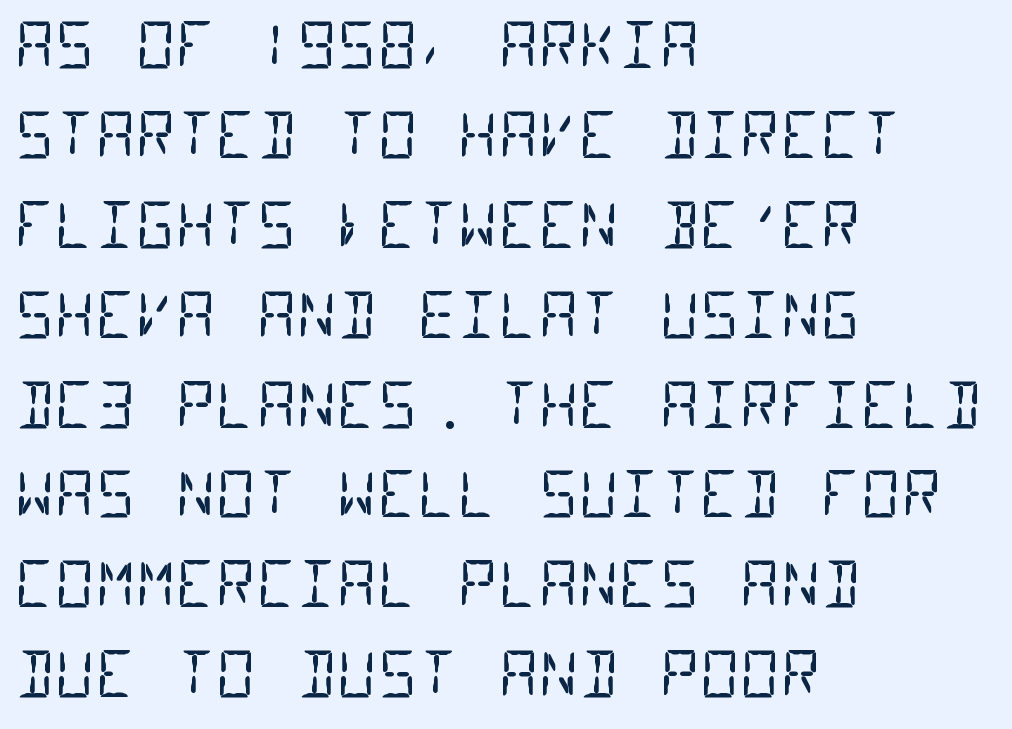
Q: Is the text bold? A: No.
Q: Is the typeface a serif or a sans-serif typeface? A: Sans-serif.
Q: Is the text underlined? A: No.
Q: How is the paragraph aligned? A: Left-aligned.
Q: Is the spacing between letters normal or unusually wide? A: Normal.
Q: Is the spacing between lines tight, normal or loose? A: Normal.
Q: Width (condensed, normal, or wide)? A: Condensed.
Q: Stroke contrast? A: Low.
Q: x-height? A: Large.
Q: Monospaced? A: Yes.
